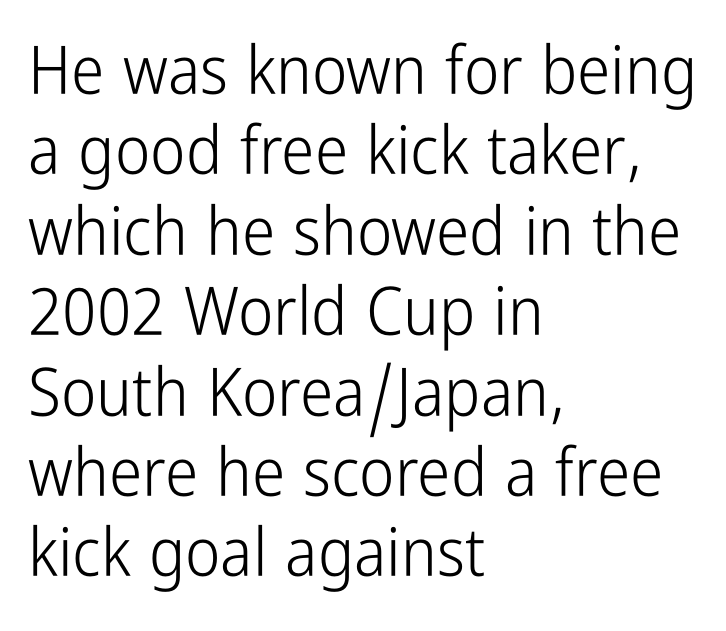
Q: Is the text bold? A: No.
Q: Is the text italic (slanted)? A: No, it is upright.
Q: Is the typeface a serif or a sans-serif typeface? A: Sans-serif.
Q: Is the text underlined? A: No.
Q: How is the paragraph aligned? A: Left-aligned.
Q: Is the spacing between letters normal or unusually wide? A: Normal.
Q: Width (condensed, normal, or wide)? A: Condensed.
Q: Stroke contrast? A: Low.
Q: x-height? A: Medium.
Q: Monospaced? A: No.
